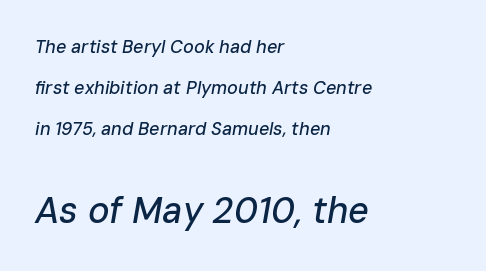
These lines are rendered in a variable-pitch font. These two chunks differ in scale, with the bottom chunk taking the larger measure. These lines stand farther apart than default settings would place them. The foot of each line stays bare and open. Line beginnings align vertically; line endings do not.
